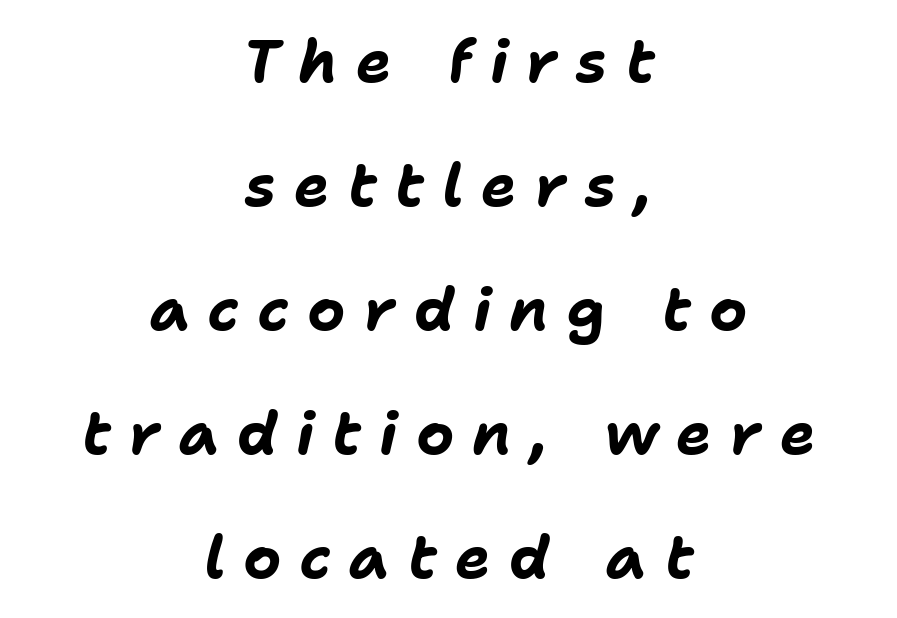
Underline: absent. One glance says open: line gaps are wider than usual. The letterforms stand isolated, each surrounded by extra space. The letters advance in unequal steps, a hallmark of proportional type.
